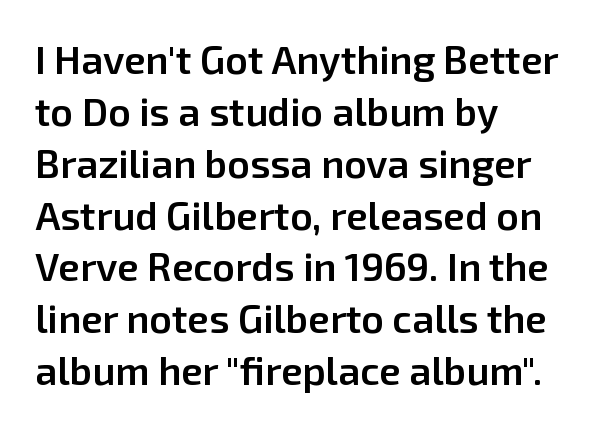
The image shows 39 px semibold sans-serif type, upright; set left-aligned, normal line spacing (1.33x), normal letter spacing, not underlined; low stroke contrast and a medium x-height.
